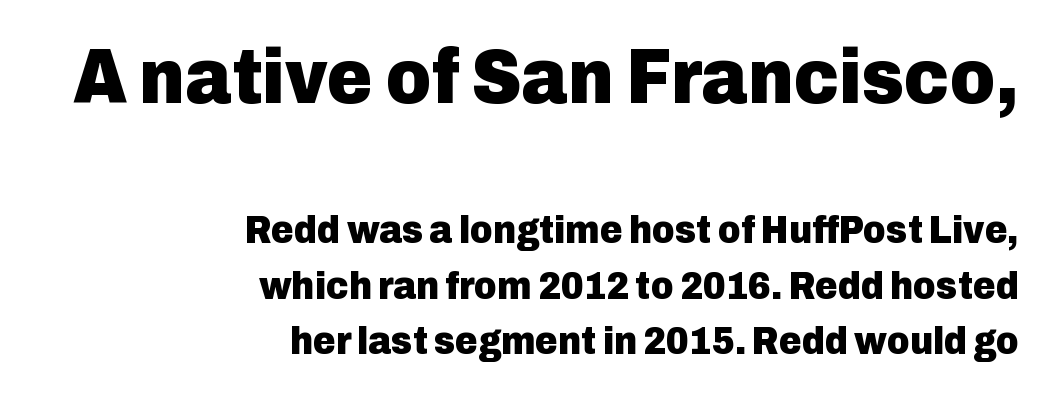
The image shows 78 px heavy sans-serif type, upright; set right-aligned, normal line spacing (1.43x), normal letter spacing, not underlined; the first (top) block is 2.0x larger; low stroke contrast and a medium x-height.
